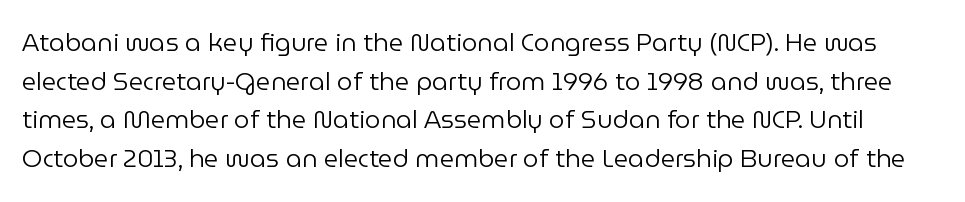
The image shows 25 px text type, upright; set normal line spacing (1.55x), normal letter spacing, not underlined.
